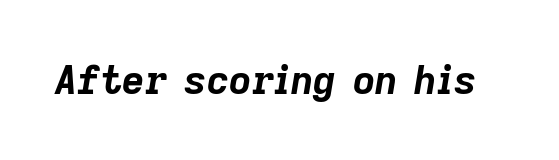
Q: Is the text bold? A: Yes.
Q: Is the text italic (slanted)? A: Yes, it leans right by about 9 degrees.
Q: Is the text underlined? A: No.
Q: Is the spacing between letters normal or unusually wide? A: Normal.
Q: Width (condensed, normal, or wide)? A: Normal.
Q: Stroke contrast? A: Low.
Q: x-height? A: Medium.
Q: Monospaced? A: No.
